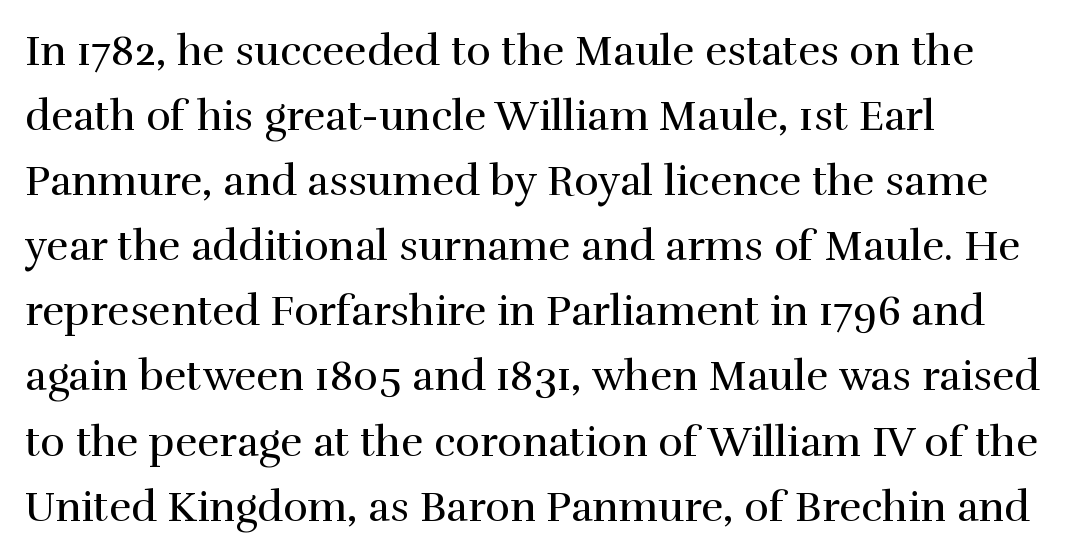
{"serif": "yes", "italic": "no", "bold": "no", "weight": "regular", "width": "normal", "x_height": "medium", "monospaced": "no", "underline": "no", "align": "left", "line_spacing": "normal", "line_spacing_ratio": 1.55, "letter_spacing": "normal", "letter_spacing_em": 0.0, "glyph_px": 42}
